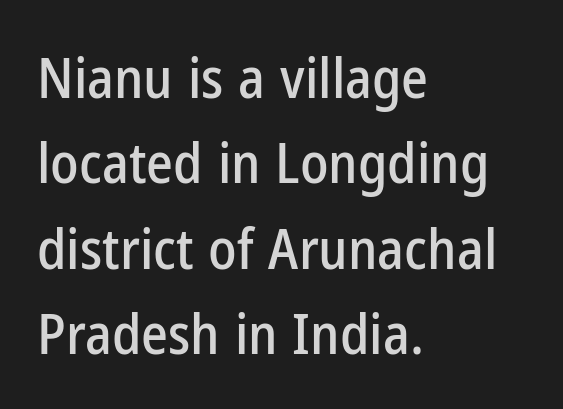
Q: Is the text italic (slanted)? A: No, it is upright.
Q: Is the typeface a serif or a sans-serif typeface? A: Sans-serif.
Q: Is the text underlined? A: No.
Q: How is the paragraph aligned? A: Left-aligned.
Q: Is the spacing between letters normal or unusually wide? A: Normal.
Q: Is the spacing between lines tight, normal or loose? A: Normal.
Q: Width (condensed, normal, or wide)? A: Condensed.
Q: Stroke contrast? A: Low.
Q: x-height? A: Medium.
Q: Monospaced? A: No.
